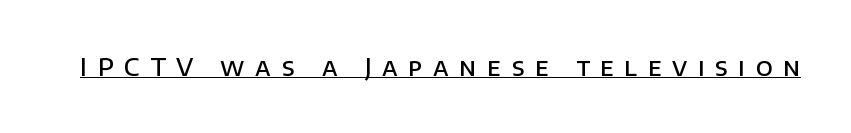
Q: Is the text bold? A: Semi-bold.
Q: Is the text italic (slanted)? A: No, it is upright.
Q: Is the text underlined? A: Yes.
Q: Is the spacing between letters normal or unusually wide? A: Unusually wide.
